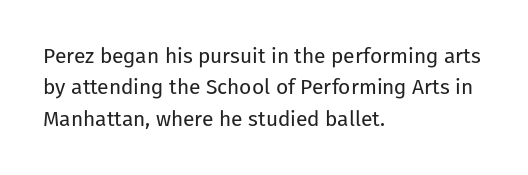
{"italic": "no", "bold": "no", "underline": "no", "align": "left", "line_spacing": "normal", "line_spacing_ratio": 1.49, "letter_spacing": "normal", "letter_spacing_em": 0.0, "glyph_px": 21}
